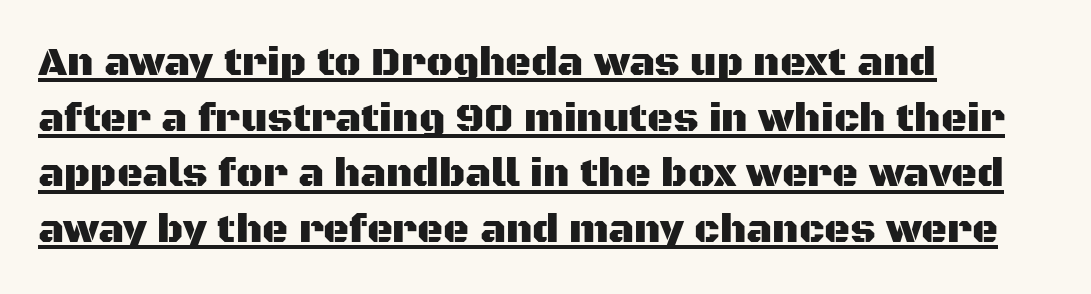
Spacing verdict: proportional, widths tailored to each character. A typesetter would label this face a sans. In terms of leading, this rendering sits right in the middle. This sample is left-justified, so line endings fall wherever the words run out. Is the letter spacing exaggerated? No — it looks like the ordinary default.
